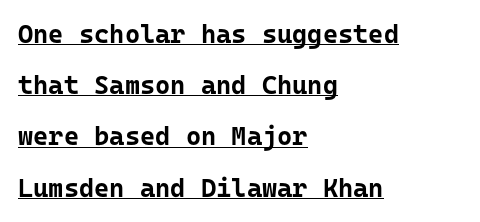
Unlike italic type, these characters show no tilt at all. This rendering uses left alignment, leaving the right contour irregular. Nobody touched the tracking dial on this one. This is underlined copy, the kind a proofreader might mark for attention.
